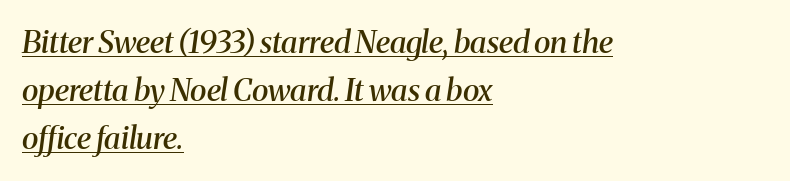
The image shows 31 px semibold serif type, italic (leaning right); set left-aligned, normal line spacing (1.55x), normal letter spacing, underlined; medium stroke contrast and a medium x-height.
